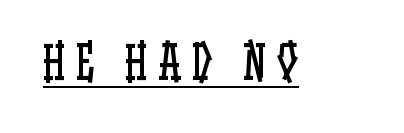
Q: Is the text bold? A: No.
Q: Is the text italic (slanted)? A: No, it is upright.
Q: Is the text underlined? A: Yes.
Q: Is the spacing between letters normal or unusually wide? A: Unusually wide.
Q: Width (condensed, normal, or wide)? A: Condensed.
Q: Stroke contrast? A: Low.
Q: x-height? A: Large.
Q: Monospaced? A: No.
